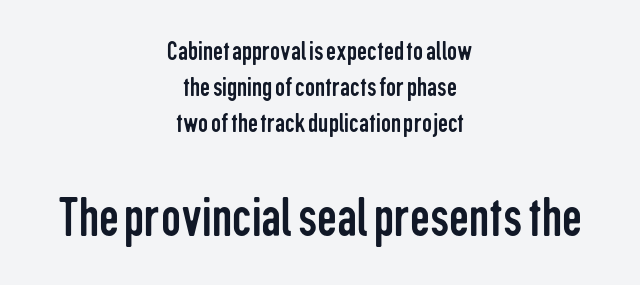
In this sample the second text group is rendered at the bigger scale. These lines are rendered in a variable-pitch font. Weight: in the light-to-regular range. The gaps between neighbouring characters are ordinary and unremarkable. The glyphs in this specimen are sans serif.
